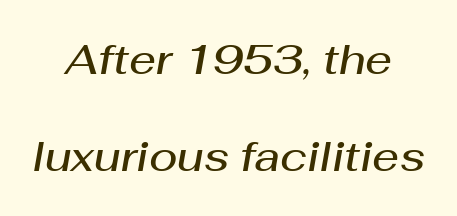
Q: Is the text bold? A: Semi-bold.
Q: Is the text italic (slanted)? A: Yes, it leans right by about 10 degrees.
Q: Is the text underlined? A: No.
Q: How is the paragraph aligned? A: Centered.
Q: Is the spacing between letters normal or unusually wide? A: Normal.
Q: Is the spacing between lines tight, normal or loose? A: Loose.
Q: Width (condensed, normal, or wide)? A: Normal.
Q: Stroke contrast? A: Medium.
Q: x-height? A: Medium.
Q: Monospaced? A: No.
